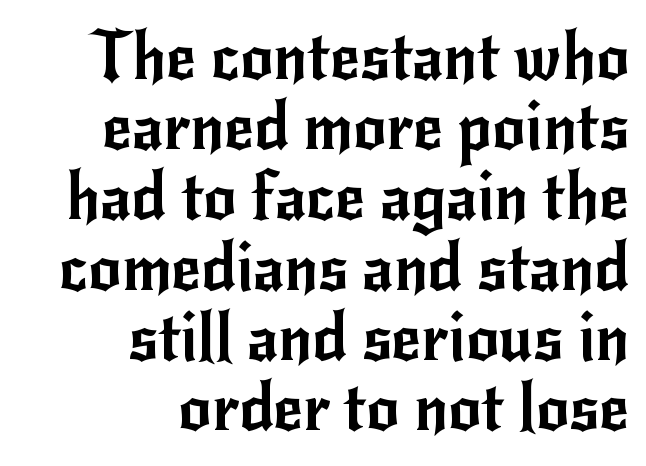
{"serif": "no", "italic": "no", "width": "normal", "stroke_contrast": "low", "x_height": "small", "monospaced": "no", "underline": "no", "align": "right", "line_spacing": "tight", "line_spacing_ratio": 1.08, "letter_spacing": "normal", "letter_spacing_em": 0.0, "glyph_px": 65}
